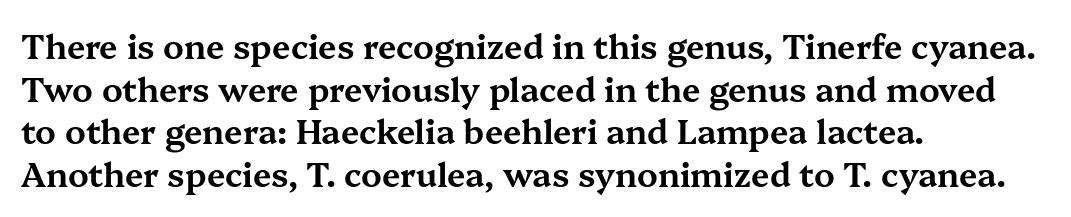
The space beneath each line is pristine and unruled. Varying glyph widths throughout — classic text-font behaviour. The font family rendered here belongs to the serif group. Normally led — the rows are evenly, conventionally spaced.
